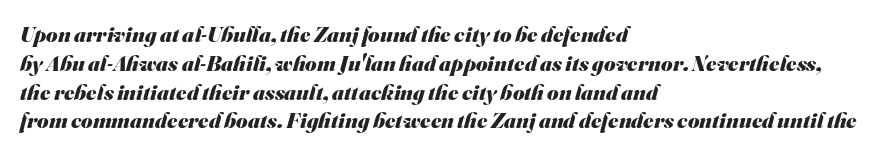
The passage shown is not underscored anywhere. Does the copy run flush right? No — it runs flush left. The rendering keeps characters at their native spacing. Caption: bold face, heavy strokes. Leading matches the norm, producing a regular column.
